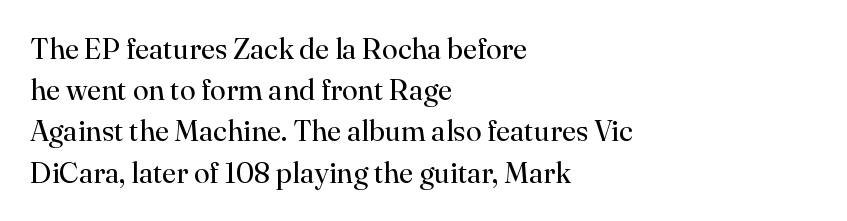
The image shows 29 px regular-weight serif type, upright; set left-aligned, normal line spacing (1.42x), normal letter spacing, not underlined; high stroke contrast and a small x-height.
